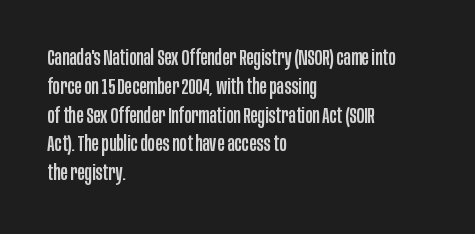
Descender tails drop into unmarked territory. Horizontal alignment here is leftward, the default for most running prose. Does extra space separate the letters? No, they use regular spacing. Upright lettering throughout. Evenly set lines give the paragraph a standard silhouette.
